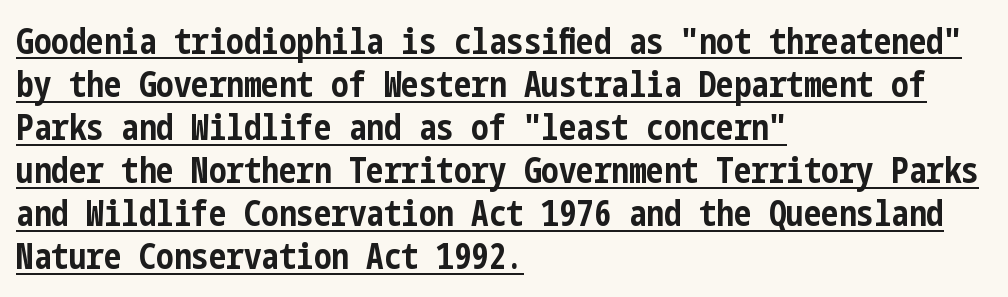
The glyphs in this specimen are sans serif. This sample is left-justified, so line endings fall wherever the words run out. Each line of the rendering has a horizontal stroke beneath the glyphs. The sample has been set heavy, in full bold. It's the straight-up-and-down kind of type.
